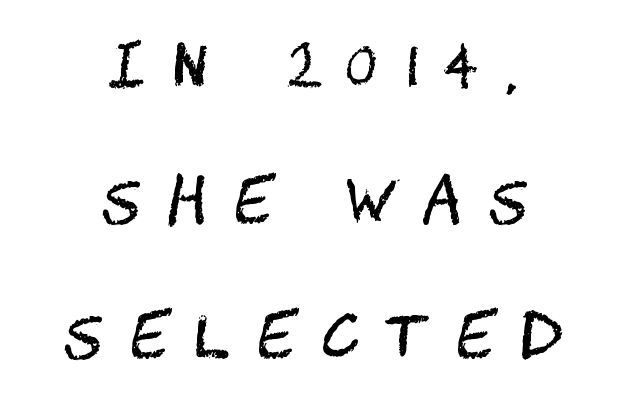
{"serif": "no", "italic": "no", "bold": "no", "weight": "regular", "width": "condensed", "stroke_contrast": "medium", "x_height": "large", "underline": "no", "align": "center", "line_spacing": "loose", "line_spacing_ratio": 2.26, "letter_spacing": "wide", "letter_spacing_em": 0.46, "glyph_px": 60}
